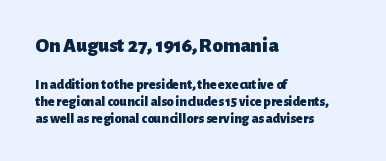
The passage shown begins with its larger block and ends with its smaller one. The rendering keeps characters at their native spacing. Descenders hang freely into open space. This sample uses an upright cut, with every glyph sitting square on the baseline.
